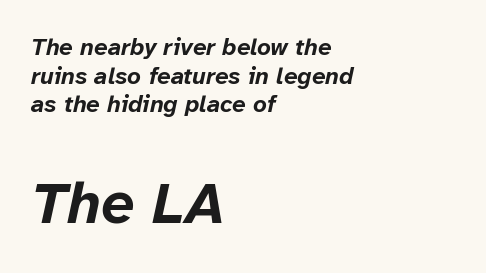
The image shows 59 px bold type, italic (leaning right); set left-aligned, line spacing 1.19x, normal letter spacing, not underlined; the second (bottom) block is 2.46x larger; low stroke contrast and a medium x-height.
